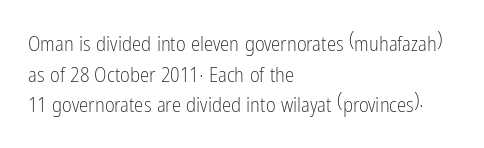
The strip under each line holds only bare page. The lines in this sample share a left origin and differ only in where they stop. The block of text has a typical density, with ordinary space between rows. A typesetter would call this zero additional tracking. Each stroke keeps to a modest, everyday thickness or less. Style check: upright.
